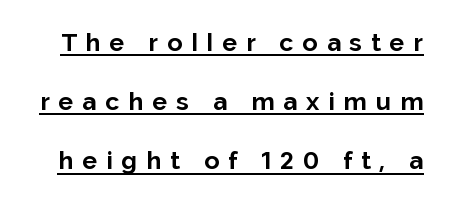
Q: Is the text bold? A: Yes.
Q: Is the text italic (slanted)? A: No, it is upright.
Q: Is the text underlined? A: Yes.
Q: Is the spacing between letters normal or unusually wide? A: Unusually wide.
Q: Is the spacing between lines tight, normal or loose? A: Loose.
